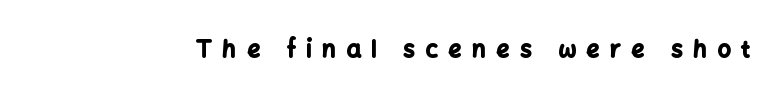
Substantial extra tracking has been applied to these lines. The letters stand straight up with perfectly vertical stems. The letters are bold, with thick, heavy strokes. Descender tails drop into unmarked territory.
